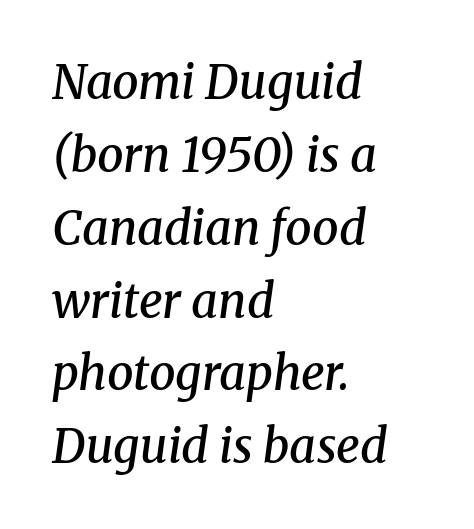
The letters are semibold — heavier than regular but short of a full bold. In CSS terms this would be text-align: left. These lines are composed in type with serifs. A clean baseline with only descenders dipping below it.
